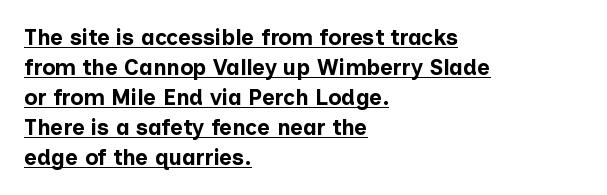
{"italic": "no", "bold": "yes", "underline": "yes", "align": "left", "line_spacing": "normal", "line_spacing_ratio": 1.36, "letter_spacing": "normal", "letter_spacing_em": 0.0, "glyph_px": 22}
